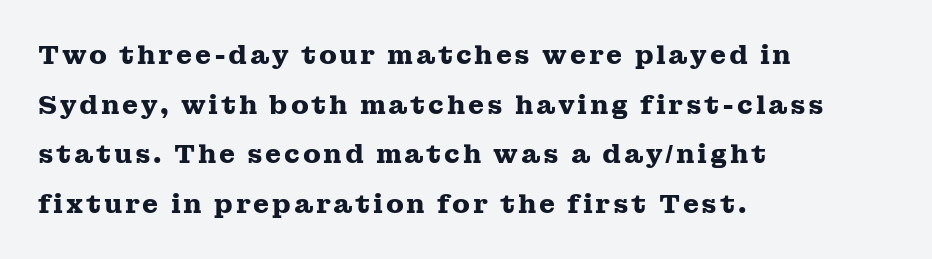
The image shows 26 px bold type, upright; set left-aligned, loose line spacing (1.91x), not underlined.
